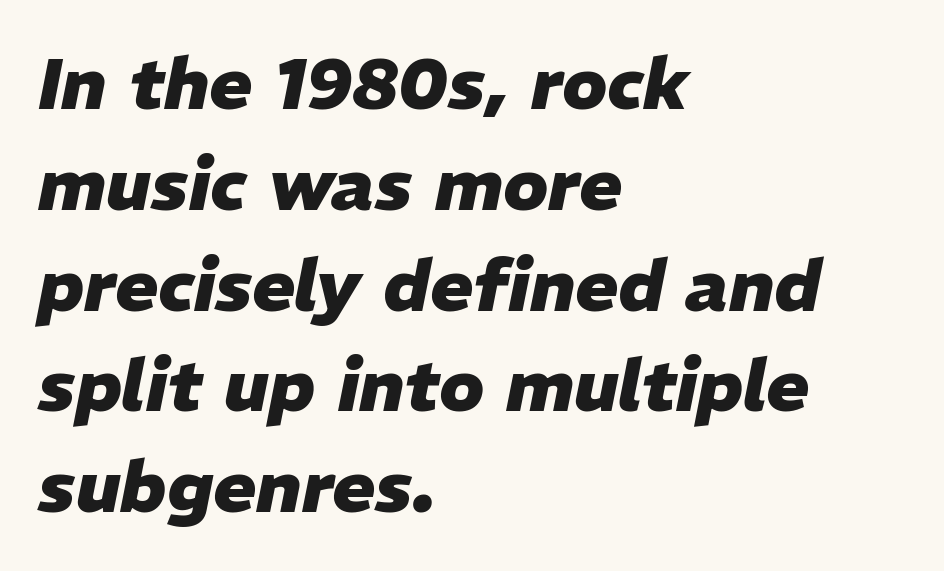
{"italic": "yes", "lean": "right", "slant_degrees": 11, "bold": "yes", "weight": "heavy", "width": "normal", "stroke_contrast": "low", "x_height": "medium", "monospaced": "no", "underline": "no", "align": "left", "line_spacing": "normal", "line_spacing_ratio": 1.4, "letter_spacing": "normal", "letter_spacing_em": 0.0, "glyph_px": 72}
